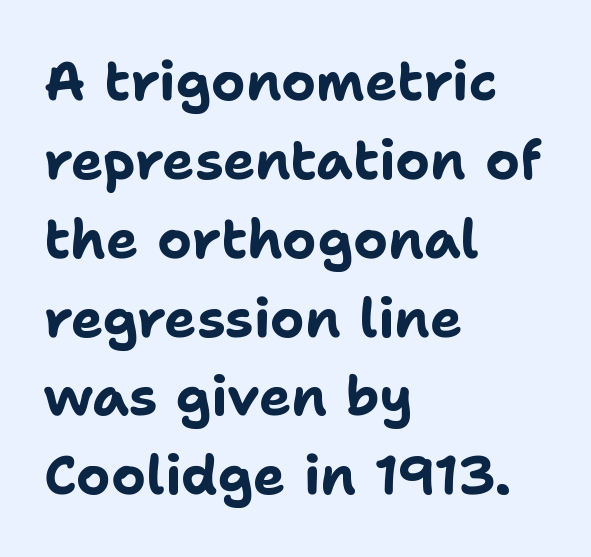
Does the lettering tilt? It doesn't — this is upright. How would I describe the line gaps? Plain and ordinary. Serifs: no, the terminals of the letterforms are clean. Weight: bold.
